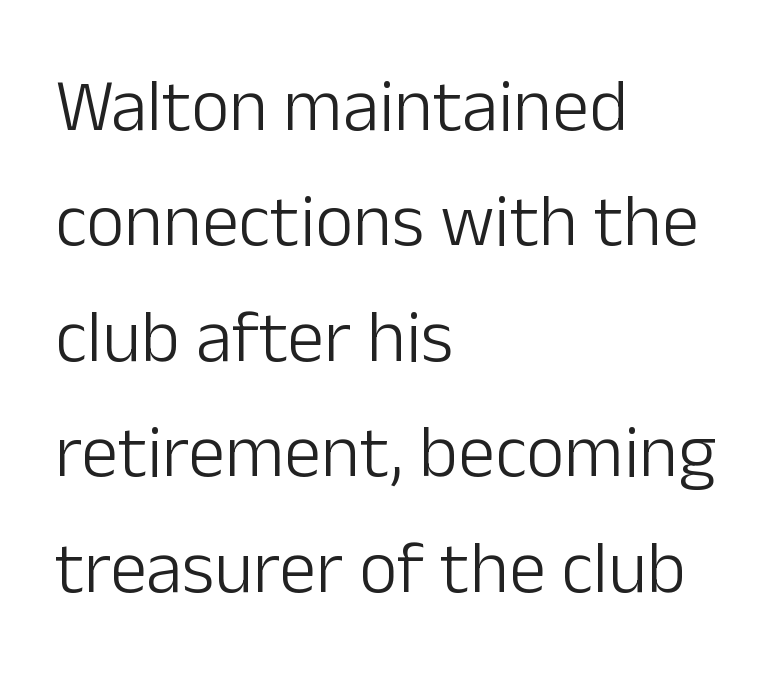
Q: Is the text bold? A: No.
Q: Is the text italic (slanted)? A: No, it is upright.
Q: Is the typeface a serif or a sans-serif typeface? A: Sans-serif.
Q: Is the text underlined? A: No.
Q: How is the paragraph aligned? A: Left-aligned.
Q: Is the spacing between letters normal or unusually wide? A: Normal.
Q: Is the spacing between lines tight, normal or loose? A: Normal.
Q: Width (condensed, normal, or wide)? A: Normal.
Q: Stroke contrast? A: Low.
Q: x-height? A: Medium.
Q: Monospaced? A: No.
